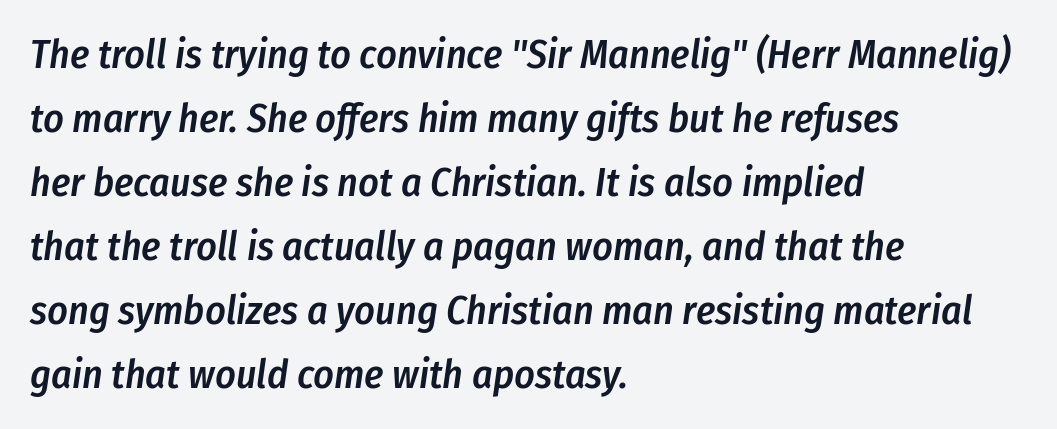
Q: Is the text bold? A: Semi-bold.
Q: Is the text italic (slanted)? A: Yes, it leans right by about 8 degrees.
Q: Is the text underlined? A: No.
Q: How is the paragraph aligned? A: Left-aligned.
Q: Is the spacing between letters normal or unusually wide? A: Normal.
Q: Is the spacing between lines tight, normal or loose? A: Normal.
Q: Width (condensed, normal, or wide)? A: Condensed.
Q: Stroke contrast? A: Low.
Q: x-height? A: Medium.
Q: Monospaced? A: No.
